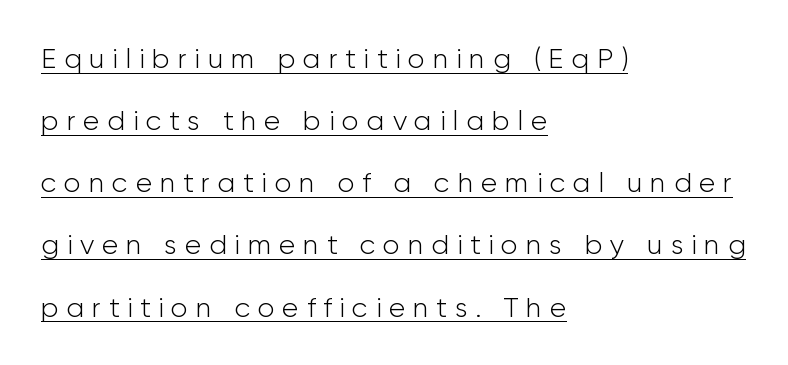
The image shows 28 px light sans-serif type, upright; set left-aligned, loose line spacing (2.22x), unusually wide letter spacing (+0.27 em), underlined; low stroke contrast and a medium x-height.
